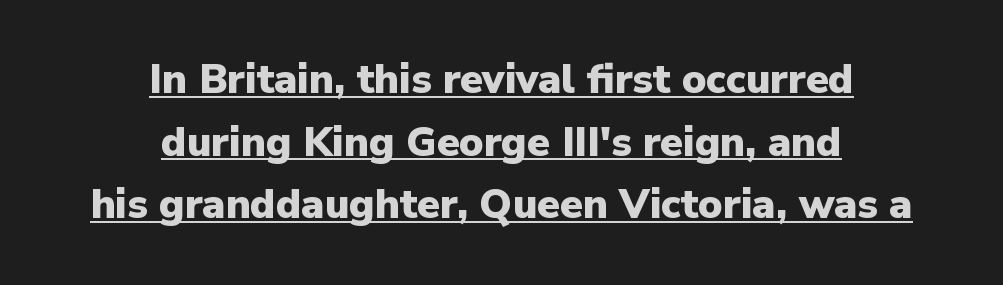
These characters rest on top of a visible drawn line. A centered setting, common on invitations and titles, is used for this passage. The face used here is proportionally spaced, like ordinary book or web type. This block has exactly the height ordinary leading produces. The passage shown is typeset with a sans-serif family.
